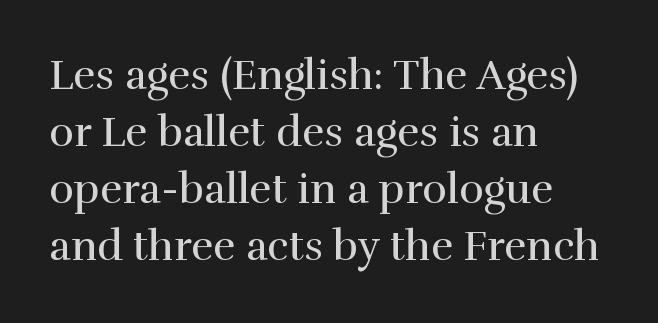
Q: Is the text bold? A: No.
Q: Is the text italic (slanted)? A: No, it is upright.
Q: Is the typeface a serif or a sans-serif typeface? A: Serif.
Q: Is the text underlined? A: No.
Q: How is the paragraph aligned? A: Left-aligned.
Q: Is the spacing between letters normal or unusually wide? A: Normal.
Q: Is the spacing between lines tight, normal or loose? A: Normal.
Q: Width (condensed, normal, or wide)? A: Normal.
Q: x-height? A: Medium.
Q: Monospaced? A: No.
